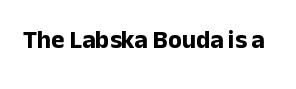
The image shows 25 px bold type, upright; set normal letter spacing, not underlined.
